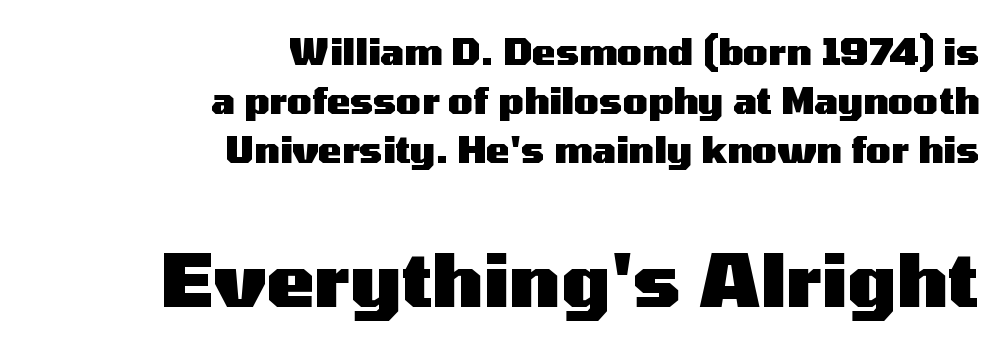
{"serif": "no", "italic": "no", "bold": "yes", "weight": "heavy", "width": "wide", "stroke_contrast": "medium", "x_height": "medium", "monospaced": "no", "underline": "no", "align": "right", "line_spacing": "normal", "line_spacing_ratio": 1.36, "letter_spacing": "normal", "letter_spacing_em": 0.0, "larger_block": "second", "size_ratio": 2.03, "glyph_px": 73}
